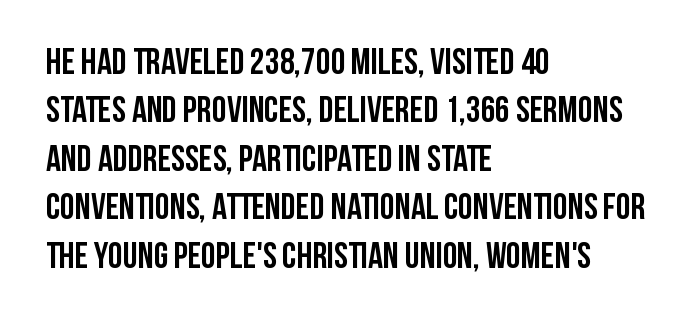
{"serif": "no", "italic": "no", "bold": "yes", "weight": "semibold", "width": "condensed", "stroke_contrast": "low", "x_height": "large", "monospaced": "no", "underline": "no", "align": "left", "line_spacing": "normal", "line_spacing_ratio": 1.31, "letter_spacing": "normal", "letter_spacing_em": 0.0, "glyph_px": 37}
